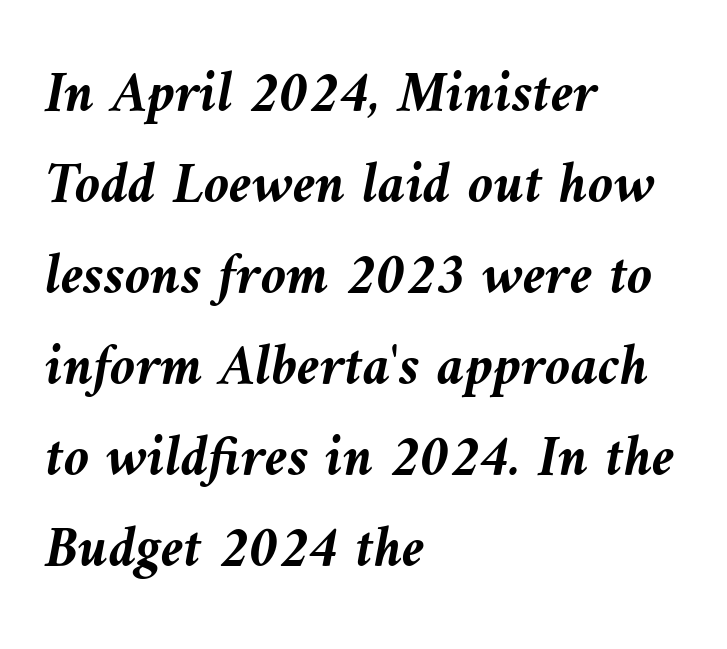
{"italic": "yes", "lean": "left", "slant_degrees": 10, "bold": "yes", "weight": "semibold", "width": "normal", "stroke_contrast": "medium", "x_height": "medium", "monospaced": "no", "underline": "no", "align": "left", "line_spacing": "normal", "line_spacing_ratio": 1.57, "letter_spacing": "normal", "letter_spacing_em": 0.0, "glyph_px": 58}
